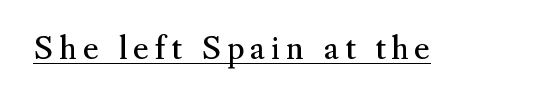
The rendering inserts visible extra space after every character. Emphasis is given by a line drawn under the lettering. The font's upright variant was chosen for this text. Heft: none added — not bold.
